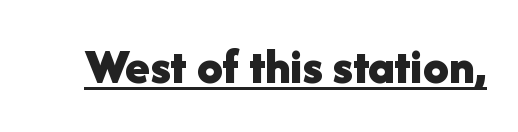
The characters look thick and weighty, a clear bold. A typesetter would call this proportional, since set widths differ per character. Each letter's strokes conclude bluntly, with no projecting serifs. Each word holds together tightly as a unit, with standard inter-letter gaps.
